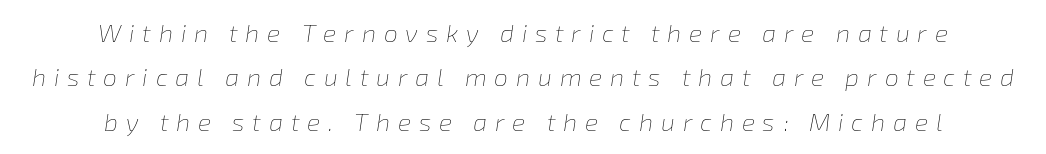
Rendered with sloped, italic letterforms. A quiet, ordinary-to-light weight characterises the typeface. Check under the words: just untouched page. Look at the tracking — it's clearly loosened, letters drifting apart.
